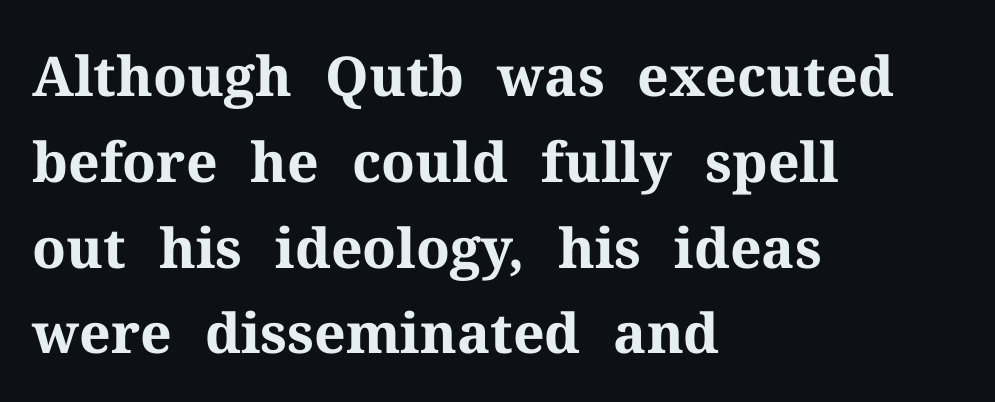
{"serif": "yes", "italic": "no", "bold": "yes", "weight": "bold", "width": "normal", "stroke_contrast": "medium", "x_height": "medium", "monospaced": "no", "underline": "no", "align": "left", "line_spacing": "normal", "line_spacing_ratio": 1.56, "letter_spacing": "normal", "letter_spacing_em": 0.0, "glyph_px": 55}
